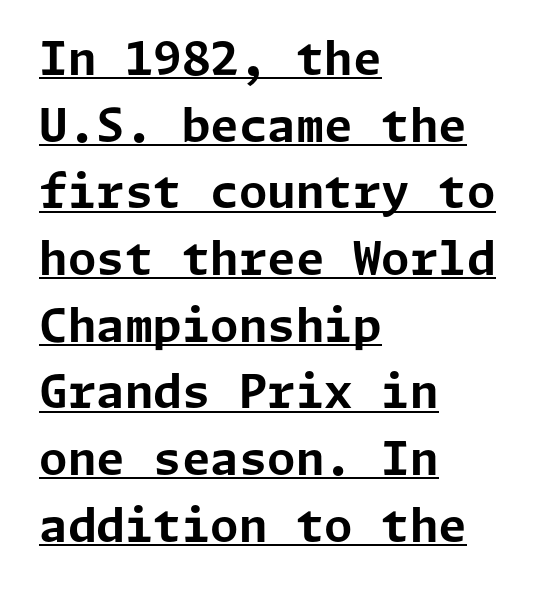
Does the type have serifs? No, each stem ends abruptly. A normal amount of white space separates one row of letters from the next. When letters stand straight like this, we call the style roman or upright. The typesetting leans heavy: a genuine bold.
